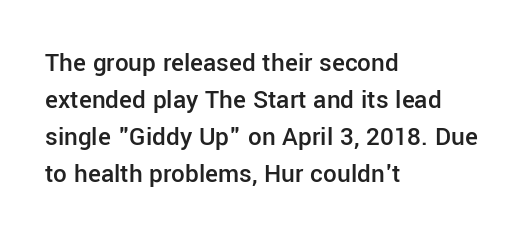
{"italic": "no", "bold": "semi", "underline": "no", "align": "left", "line_spacing": "normal", "line_spacing_ratio": 1.37, "letter_spacing": "normal", "letter_spacing_em": 0.0, "glyph_px": 27}
